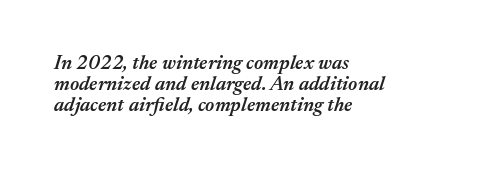
The image shows 20 px text type, italic (leaning right); set left-aligned, tight line spacing (1.04x), normal letter spacing, not underlined.
